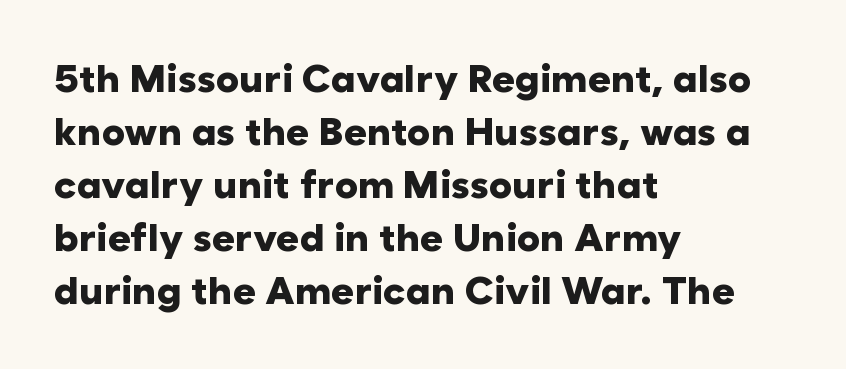
The passage shown has conventional tracking throughout. Bold? Absolutely — the strokes are thick and heavy. What's the leading like? Ordinary, nothing unusual. The lines are quadded left. A typesetter would call this proportional, since set widths differ per character.
